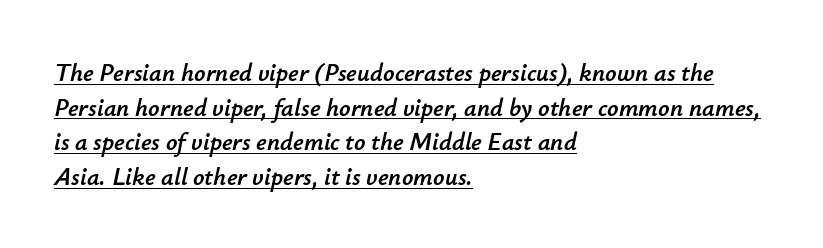
Q: Is the text italic (slanted)? A: Yes, it leans right by about 12 degrees.
Q: Is the text underlined? A: Yes.
Q: How is the paragraph aligned? A: Left-aligned.
Q: Is the spacing between letters normal or unusually wide? A: Normal.
Q: Is the spacing between lines tight, normal or loose? A: Normal.
